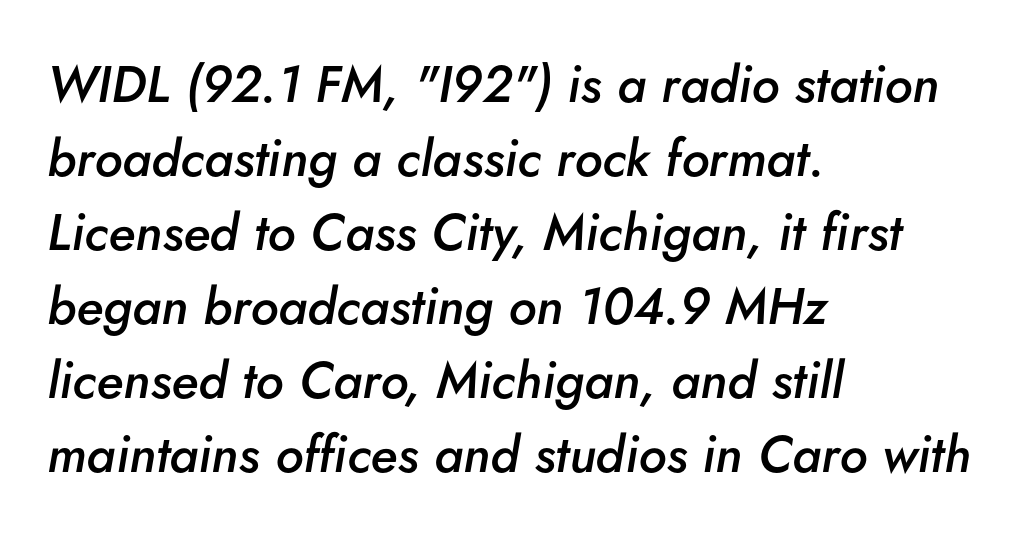
{"italic": "yes", "lean": "right", "slant_degrees": 5, "bold": "semi", "weight": "semibold", "width": "normal", "stroke_contrast": "low", "x_height": "small", "monospaced": "no", "underline": "no", "align": "left", "line_spacing": "normal", "line_spacing_ratio": 1.45, "letter_spacing": "normal", "letter_spacing_em": 0.0, "glyph_px": 51}
